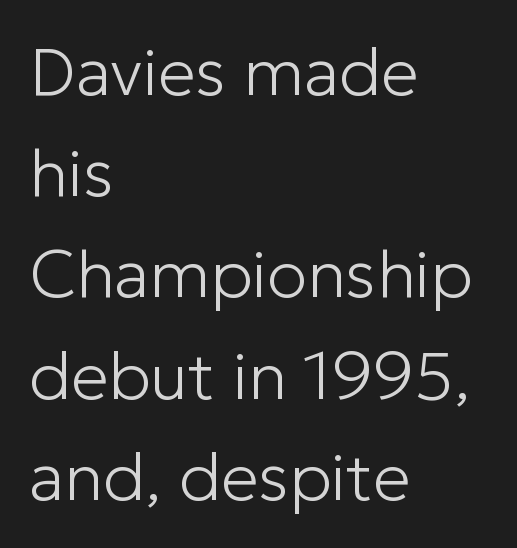
{"serif": "no", "italic": "no", "bold": "no", "weight": "light", "width": "normal", "stroke_contrast": "low", "x_height": "medium", "monospaced": "no", "underline": "no", "align": "left", "line_spacing": "normal", "line_spacing_ratio": 1.51, "letter_spacing": "normal", "letter_spacing_em": 0.0, "glyph_px": 67}
